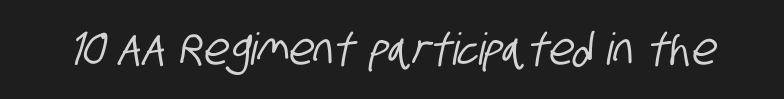
Q: Is the typeface a serif or a sans-serif typeface? A: Sans-serif.
Q: Is the text underlined? A: No.
Q: Is the spacing between letters normal or unusually wide? A: Normal.
Q: Width (condensed, normal, or wide)? A: Condensed.
Q: Stroke contrast? A: Low.
Q: x-height? A: Large.
Q: Monospaced? A: No.
